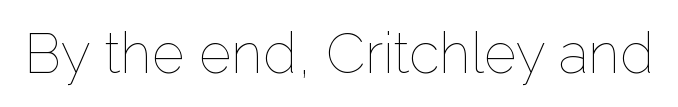
The image shows 56 px thin type, upright; set normal letter spacing, not underlined; low stroke contrast and a medium x-height.
